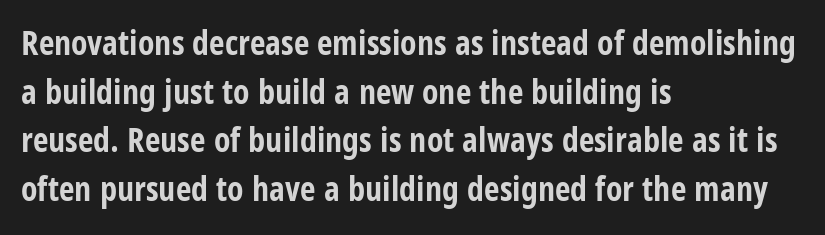
The image shows 34 px bold, condensed sans-serif type, upright; set left-aligned, normal line spacing (1.43x), normal letter spacing, not underlined; low stroke contrast and a large x-height.
